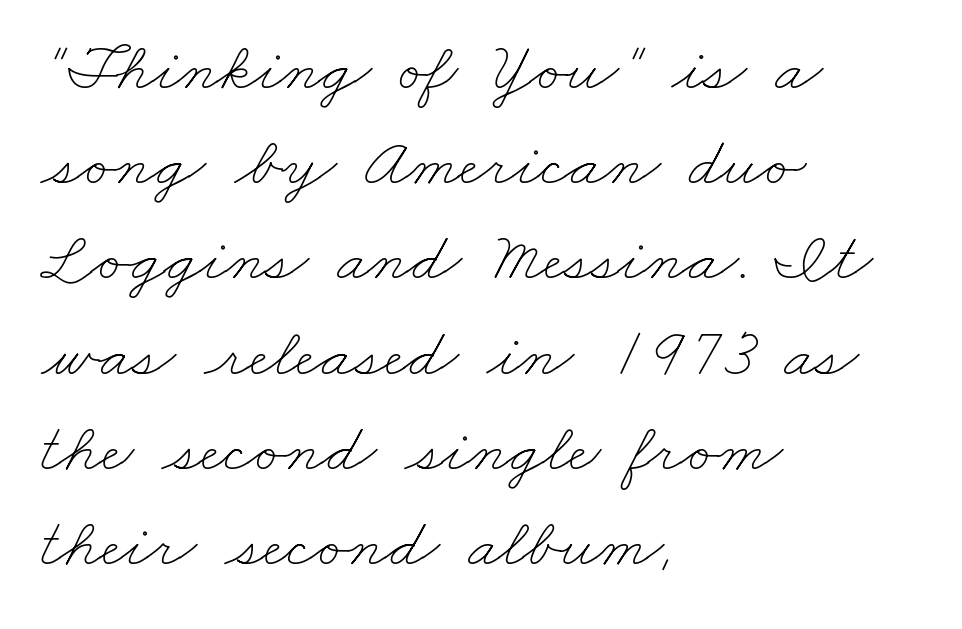
{"bold": "no", "weight": "thin", "width": "wide", "stroke_contrast": "low", "x_height": "small", "monospaced": "no", "underline": "no", "align": "left", "line_spacing": "normal", "line_spacing_ratio": 1.36, "letter_spacing": "normal", "letter_spacing_em": 0.0, "glyph_px": 70}
